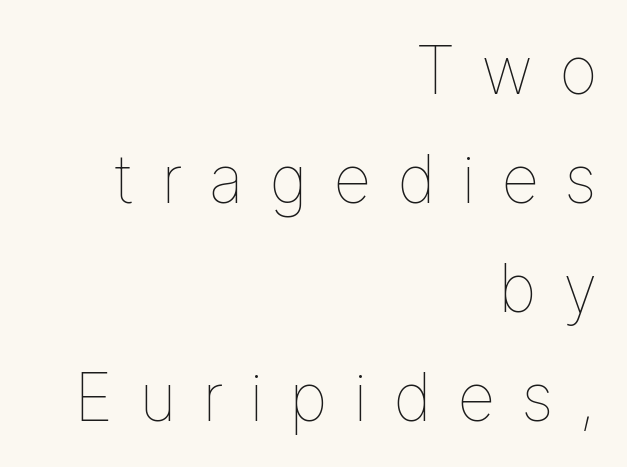
The image shows 66 px thin type, upright; set right-aligned, normal line spacing (1.65x), unusually wide letter spacing (+0.39 em), not underlined; low stroke contrast and a medium x-height.
